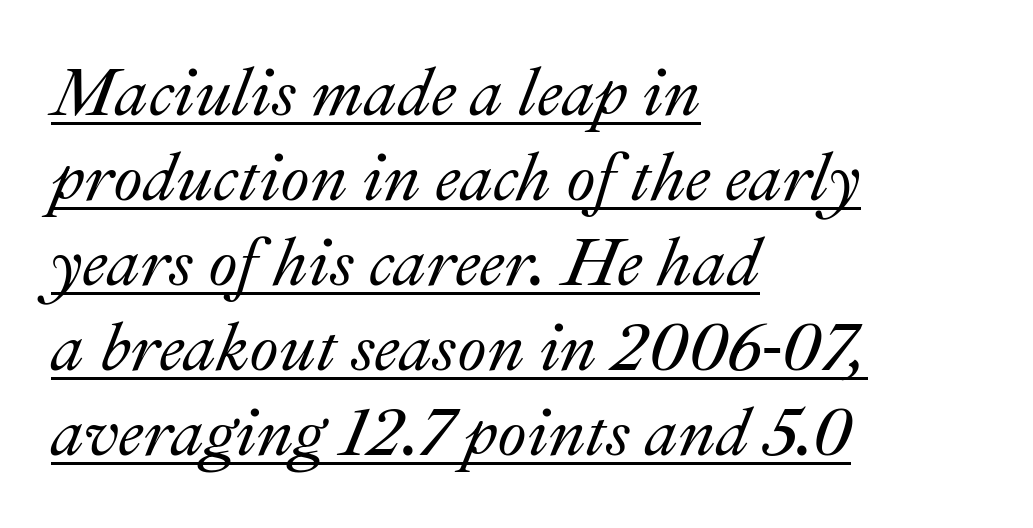
These lines are rendered in a variable-pitch font. The passage shown is underscored from start to finish. Students, note that the glyphs here touch the page at normal intervals. Casual observation: everything's shoved over to the left. In terms of leading, this rendering sits right in the middle. The specimen reads as italic at a glance.
